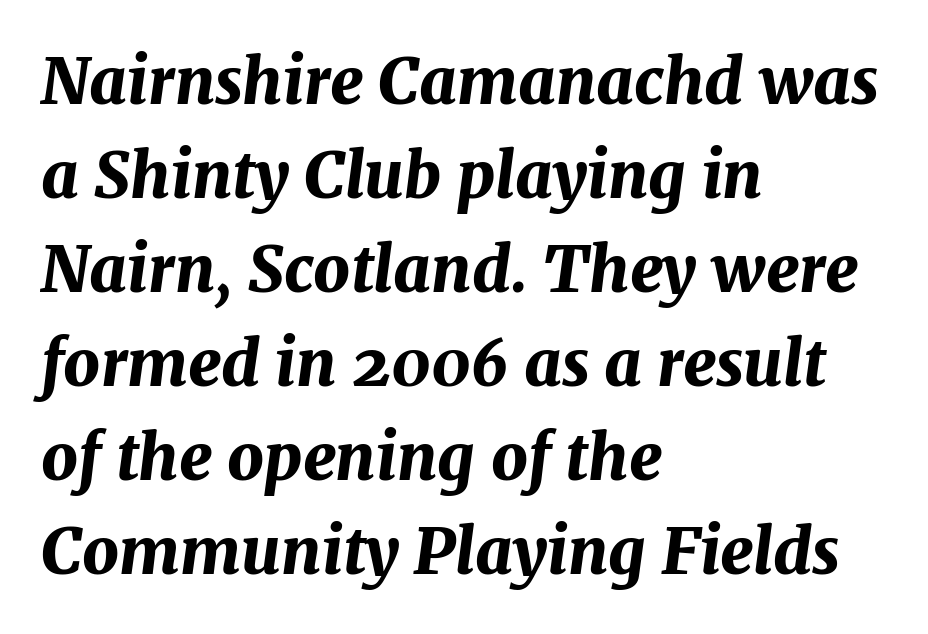
If you measured baseline to baseline, you'd find a middling distance. The rendering uses natural spacing where letterforms have individual widths. The letterforms sit shoulder to shoulder at normal distance. Italic: yes, the glyphs are oblique.
